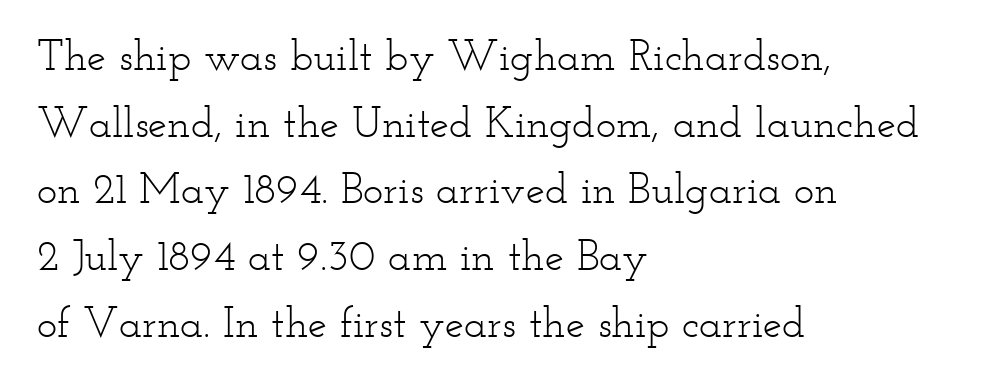
This sample has the flowing, uneven cadence of proportional lettering. Short and long lines alike share a common starting point at left. This is the regular roman posture of the typeface. In terms of leading, this rendering sits right in the middle. The designer went with a serif here, giving each stem small feet.
